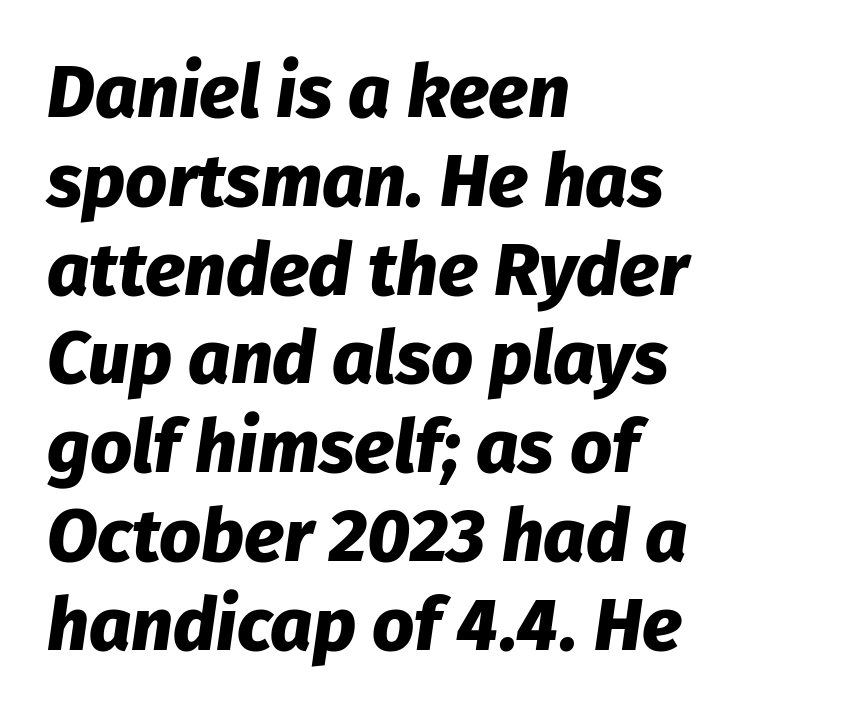
The image shows 74 px heavy type, italic (leaning right); set left-aligned, line spacing 1.2x, normal letter spacing, not underlined; low stroke contrast and a medium x-height.
